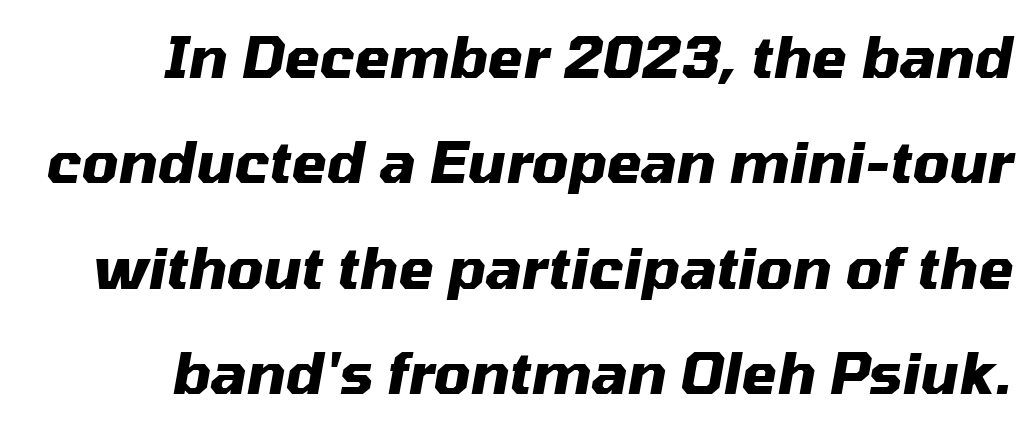
The image shows 57 px heavy type, italic (leaning right); set line spacing 1.85x, normal letter spacing, not underlined; medium stroke contrast and a medium x-height.
